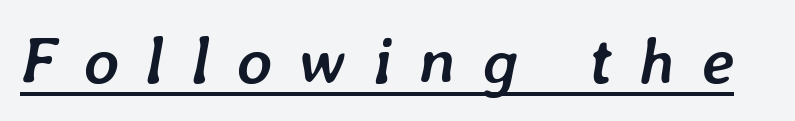
The letters advance in unequal steps, a hallmark of proportional type. Caption: lettering with a line underneath. Each glyph is drawn with heavy, bold strokes. The gaps between neighbouring characters are conspicuously large. Designer's note — italics engaged.
